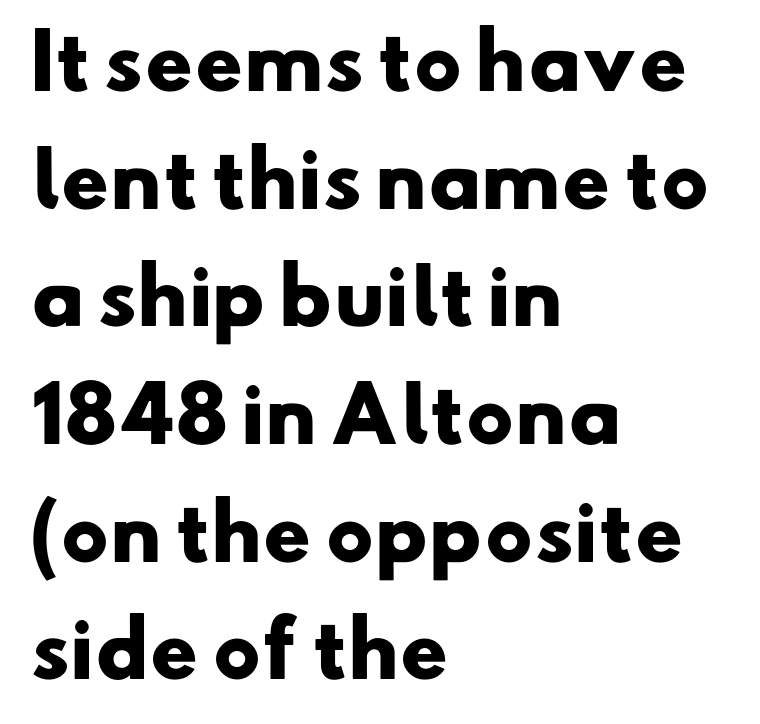
The image shows 74 px heavy, wide sans-serif type; set left-aligned, normal line spacing (1.59x), normal letter spacing, not underlined; low stroke contrast and a small x-height.
